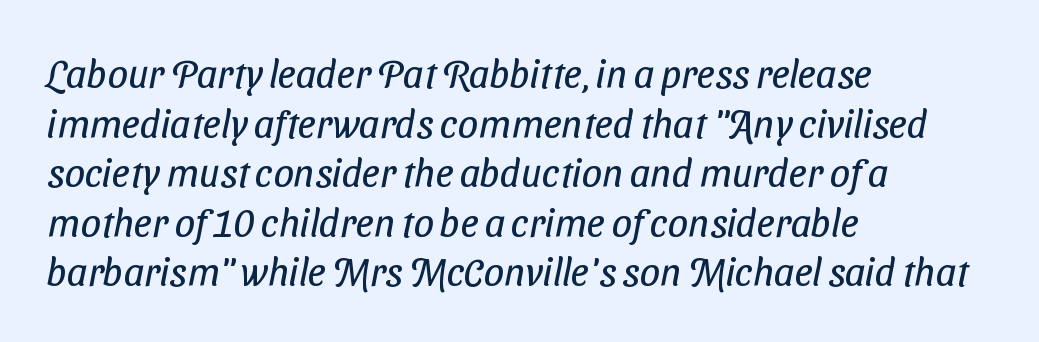
The paragraph shown leans on its left margin. The face used here is rendered with its standard letterfit. The face used here is proportionally spaced, like ordinary book or web type. Type style note: lacks serifs.
